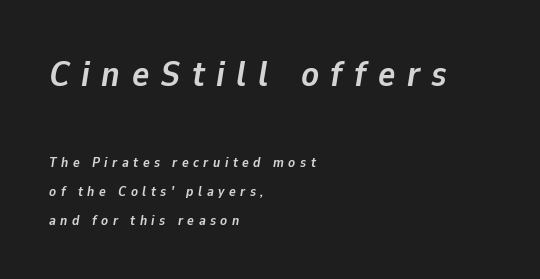
The image shows 36 px semibold type, italic (leaning right); set left-aligned, loose line spacing (2.06x), unusually wide letter spacing (+0.32 em), not underlined; the first (top) block is 2.57x larger; low stroke contrast and a medium x-height.
